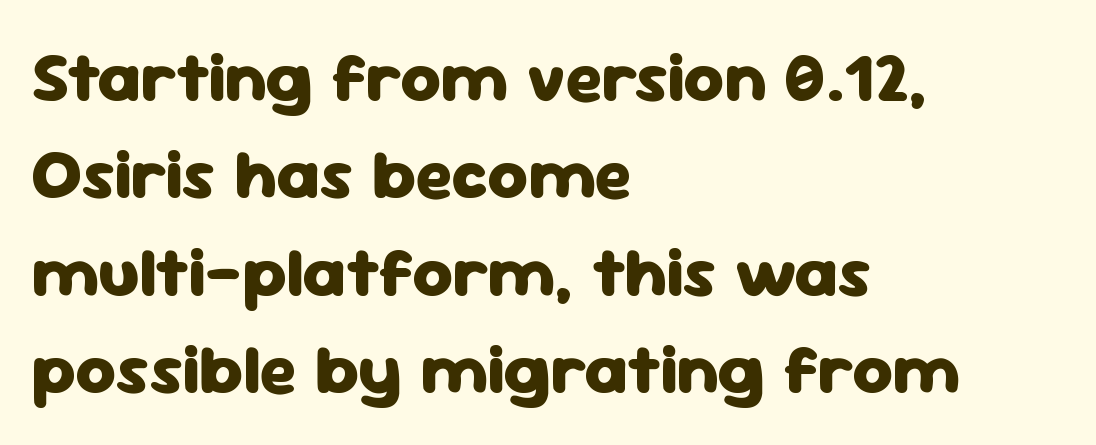
The image shows 70 px heavy sans-serif type, upright; set left-aligned, normal line spacing (1.39x), normal letter spacing, not underlined; low stroke contrast and a medium x-height.
